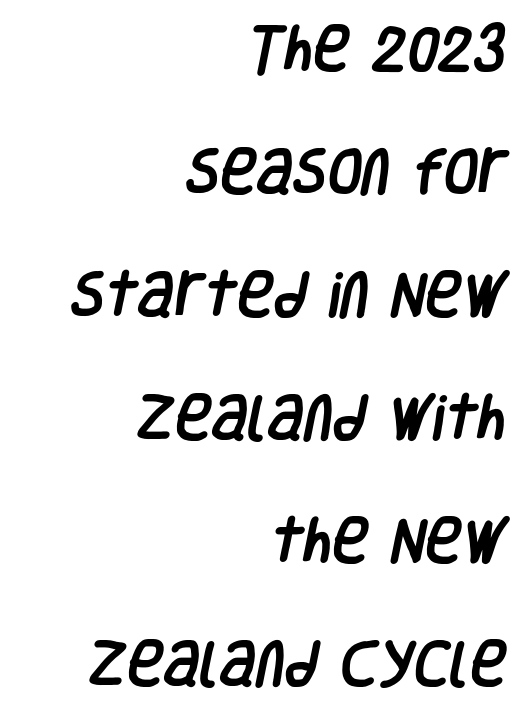
Observe the absence of serifs on each vertical stroke in this sample. The strip under each line holds only bare page. Proportional: the letters do not fall into vertical columns. Inter-character spacing is left at the font's built-in metrics. The setting favours the right margin, as signatures and pull-quotes sometimes do.
